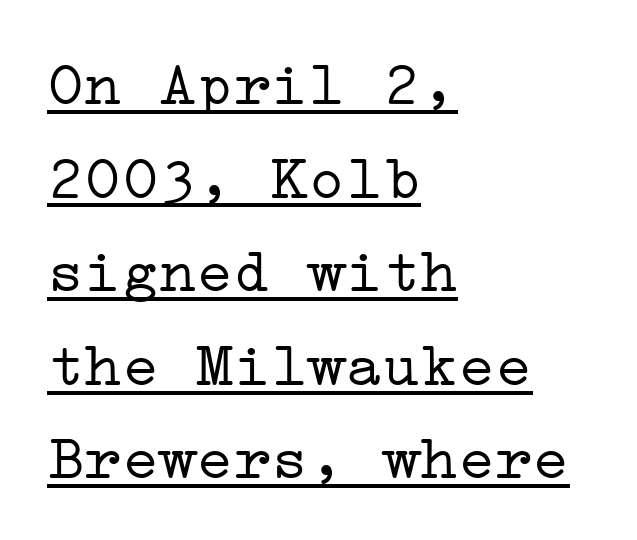
{"serif": "yes", "italic": "no", "bold": "no", "weight": "light", "width": "wide", "stroke_contrast": "low", "x_height": "medium", "underline": "yes", "align": "left", "line_spacing": "normal", "line_spacing_ratio": 1.51, "letter_spacing": "normal", "letter_spacing_em": 0.0, "glyph_px": 62}
